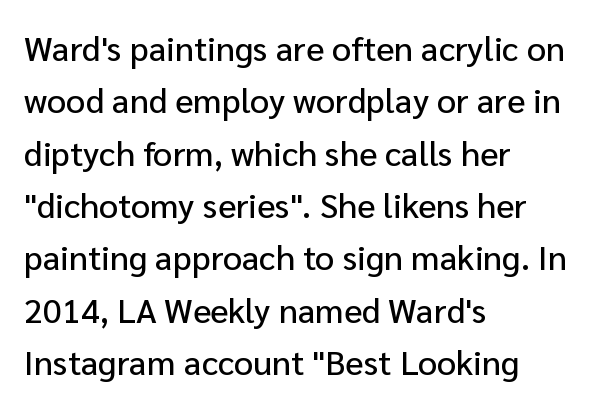
The image shows 34 px sans-serif type, upright; set left-aligned, normal line spacing (1.54x), normal letter spacing, not underlined; low stroke contrast and a medium x-height.
